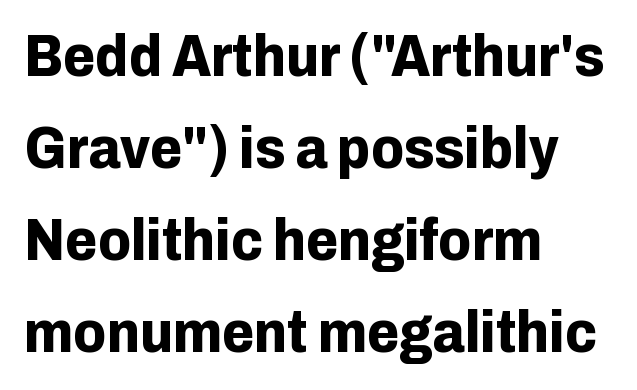
Q: Is the text bold? A: Yes.
Q: Is the text italic (slanted)? A: No, it is upright.
Q: Is the typeface a serif or a sans-serif typeface? A: Sans-serif.
Q: Is the text underlined? A: No.
Q: How is the paragraph aligned? A: Left-aligned.
Q: Is the spacing between letters normal or unusually wide? A: Normal.
Q: Is the spacing between lines tight, normal or loose? A: Normal.
Q: Width (condensed, normal, or wide)? A: Normal.
Q: Stroke contrast? A: Low.
Q: x-height? A: Medium.
Q: Monospaced? A: No.
